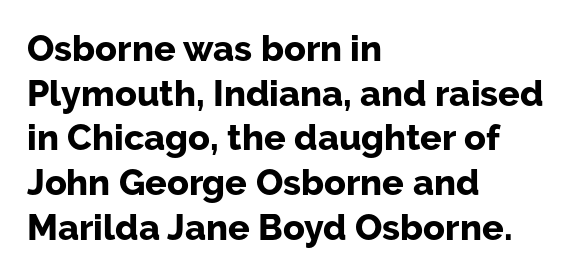
This sample uses plain, unmodified letter spacing. Horizontal alignment here is leftward, the default for most running prose. Varying glyph widths throughout — classic text-font behaviour. The gap between lines stays unmarked. Tall strokes in this sample are plumb rather than angled.
